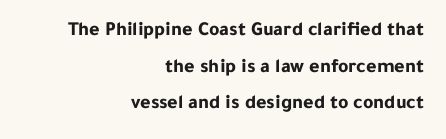
The image shows 20 px bold type, upright; set right-aligned, line spacing 1.83x, normal letter spacing, not underlined.
